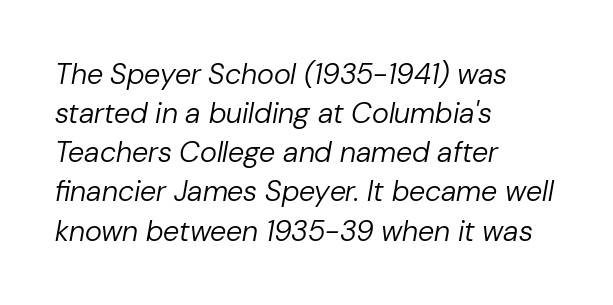
The image shows 29 px regular-weight type, italic (leaning right); set left-aligned, normal line spacing (1.35x), normal letter spacing, not underlined; low stroke contrast and a medium x-height.
